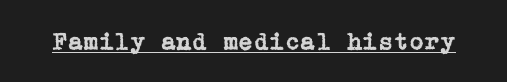
{"italic": "no", "underline": "yes", "letter_spacing": "normal", "letter_spacing_em": 0.0, "glyph_px": 25}
